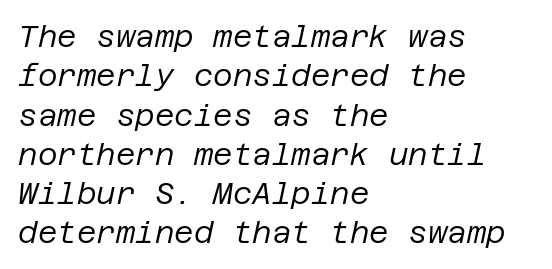
The image shows 30 px regular-weight type, italic (leaning right); set left-aligned, normal line spacing (1.31x), normal letter spacing, not underlined; low stroke contrast and a large x-height.
